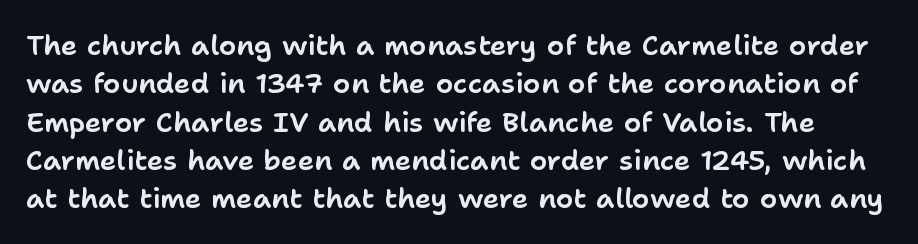
{"serif": "no", "italic": "no", "width": "normal", "stroke_contrast": "low", "x_height": "medium", "monospaced": "no", "underline": "no", "line_spacing": "normal", "line_spacing_ratio": 1.37, "letter_spacing": "normal", "letter_spacing_em": 0.0, "glyph_px": 28}
